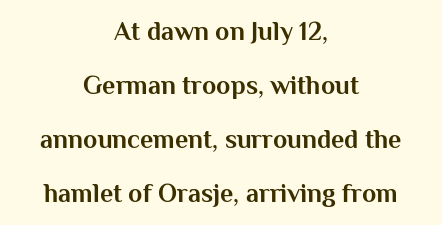
{"italic": "no", "bold": "yes", "underline": "no", "align": "center", "line_spacing": "loose", "line_spacing_ratio": 2.08, "letter_spacing": "normal", "letter_spacing_em": 0.0, "glyph_px": 26}
